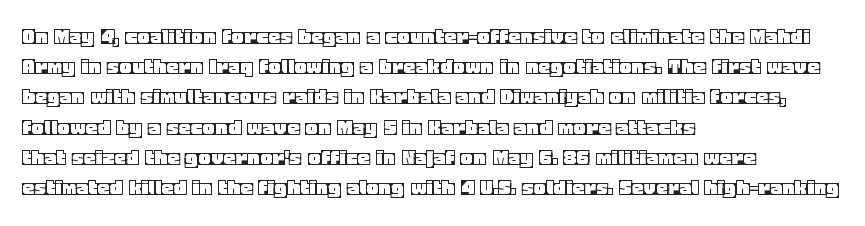
The image shows 24 px text type, upright; set left-aligned, normal line spacing (1.26x), normal letter spacing, not underlined.
